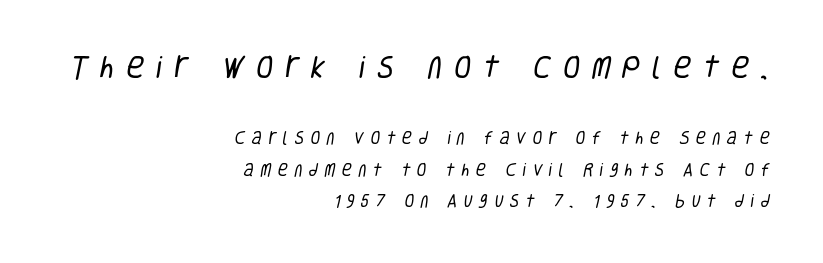
The compositor pushed each line to the right boundary. The rendering inserts visible extra space after every character. The designer dialed line spacing up above the default. Only glyphs here, with clear space below each row. In this sample the first text group is rendered at the bigger scale.
